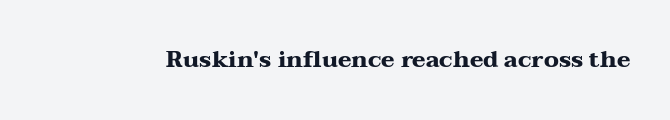
Q: Is the text bold? A: Yes.
Q: Is the text italic (slanted)? A: No, it is upright.
Q: Is the text underlined? A: No.
Q: Is the spacing between letters normal or unusually wide? A: Normal.
